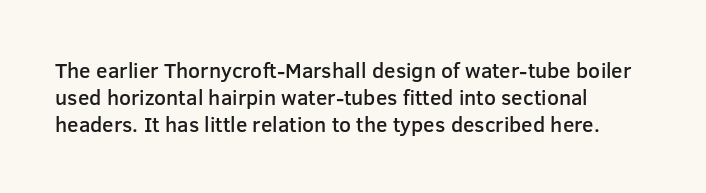
Q: Is the text bold? A: Semi-bold.
Q: Is the text italic (slanted)? A: No, it is upright.
Q: Is the text underlined? A: No.
Q: How is the paragraph aligned? A: Left-aligned.
Q: Is the spacing between letters normal or unusually wide? A: Normal.
Q: Is the spacing between lines tight, normal or loose? A: Normal.
